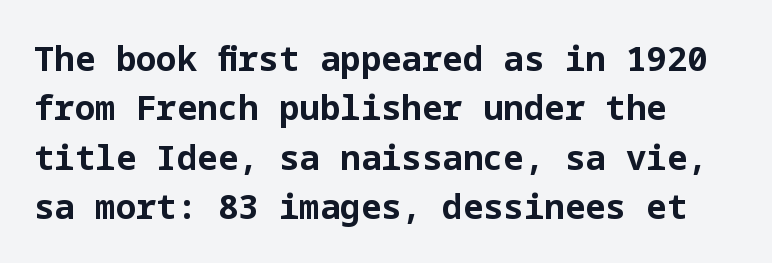
{"serif": "no", "italic": "no", "bold": "yes", "weight": "bold", "width": "normal", "stroke_contrast": "low", "x_height": "medium", "underline": "no", "align": "left", "line_spacing": "normal", "line_spacing_ratio": 1.45, "letter_spacing": "normal", "letter_spacing_em": 0.0, "glyph_px": 34}
